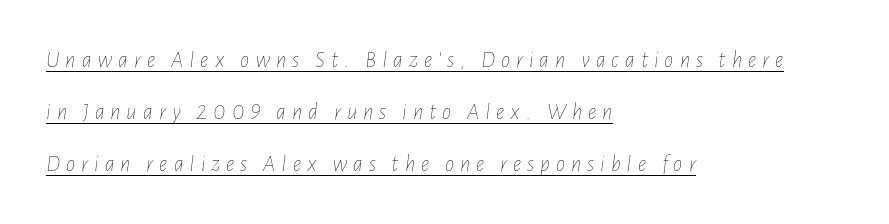
The image shows 23 px text type, italic (leaning right); set left-aligned, loose line spacing (2.26x), unusually wide letter spacing (+0.26 em), underlined.
